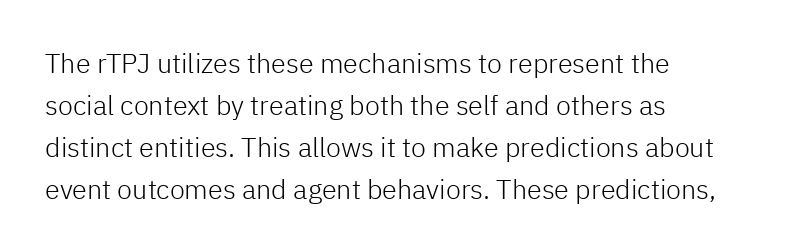
Q: Is the text bold? A: No.
Q: Is the text italic (slanted)? A: No, it is upright.
Q: Is the text underlined? A: No.
Q: How is the paragraph aligned? A: Left-aligned.
Q: Is the spacing between letters normal or unusually wide? A: Normal.
Q: Is the spacing between lines tight, normal or loose? A: Normal.
